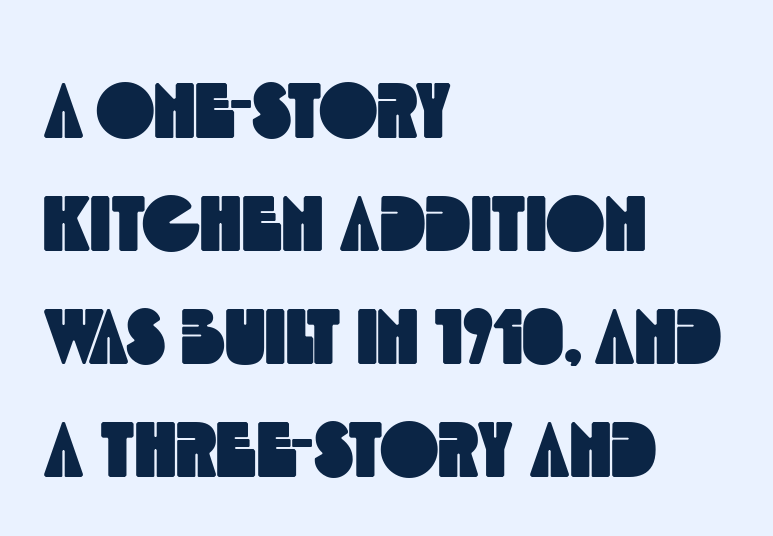
{"serif": "no", "width": "condensed", "x_height": "large", "monospaced": "no", "underline": "no", "align": "left", "line_spacing": "normal", "line_spacing_ratio": 1.43, "letter_spacing": "normal", "letter_spacing_em": 0.0, "glyph_px": 79}
